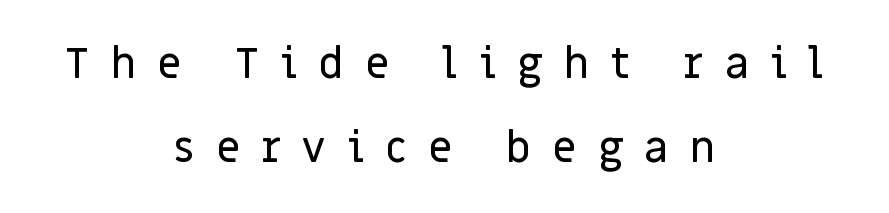
{"serif": "no", "italic": "no", "width": "normal", "stroke_contrast": "low", "x_height": "large", "monospaced": "no", "underline": "no", "align": "center", "line_spacing": "loose", "line_spacing_ratio": 1.95, "letter_spacing": "wide", "letter_spacing_em": 0.49, "glyph_px": 43}
